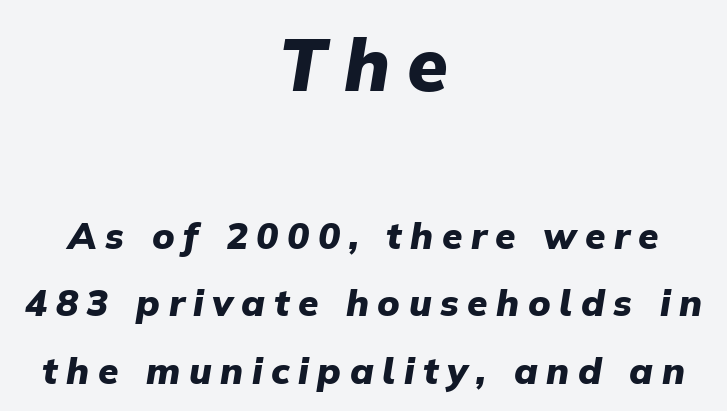
{"italic": "yes", "lean": "right", "slant_degrees": 9, "bold": "yes", "weight": "heavy", "width": "normal", "stroke_contrast": "low", "x_height": "medium", "monospaced": "no", "underline": "no", "align": "center", "line_spacing_ratio": 1.83, "letter_spacing": "wide", "letter_spacing_em": 0.23, "larger_block": "first", "size_ratio": 2.0, "glyph_px": 74}
